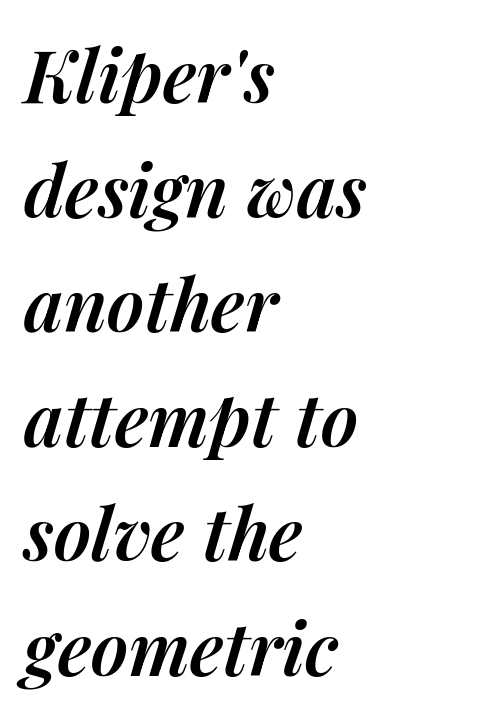
The image shows 73 px semibold type, italic (leaning right); set left-aligned, normal line spacing (1.57x), normal letter spacing, not underlined; medium stroke contrast and a medium x-height.
